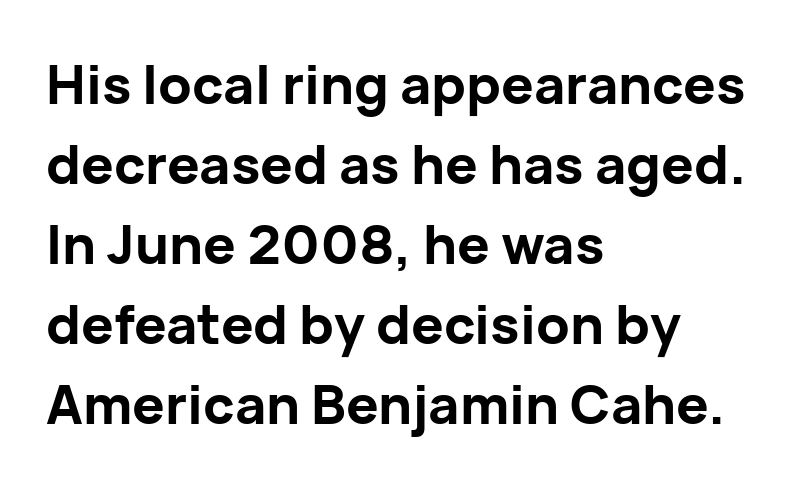
Q: Is the text bold? A: Yes.
Q: Is the text italic (slanted)? A: No, it is upright.
Q: Is the typeface a serif or a sans-serif typeface? A: Sans-serif.
Q: Is the text underlined? A: No.
Q: How is the paragraph aligned? A: Left-aligned.
Q: Is the spacing between letters normal or unusually wide? A: Normal.
Q: Is the spacing between lines tight, normal or loose? A: Normal.
Q: Width (condensed, normal, or wide)? A: Normal.
Q: Stroke contrast? A: Low.
Q: x-height? A: Medium.
Q: Monospaced? A: No.
